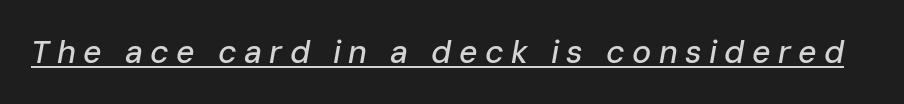
Q: Is the text italic (slanted)? A: Yes, it leans right by about 10 degrees.
Q: Is the text underlined? A: Yes.
Q: Is the spacing between letters normal or unusually wide? A: Unusually wide.
Q: Width (condensed, normal, or wide)? A: Normal.
Q: Stroke contrast? A: Low.
Q: x-height? A: Medium.
Q: Monospaced? A: No.
